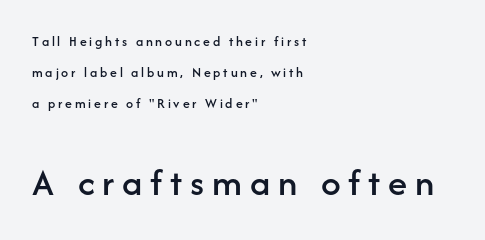
Q: Is the text italic (slanted)? A: No, it is upright.
Q: Is the typeface a serif or a sans-serif typeface? A: Sans-serif.
Q: Is the text underlined? A: No.
Q: How is the paragraph aligned? A: Left-aligned.
Q: Is the spacing between letters normal or unusually wide? A: Unusually wide.
Q: Is the spacing between lines tight, normal or loose? A: Loose.
Q: Which block of text is set in a larger size, the first (top) or the second (bottom)? A: The second (bottom) one.
Q: Width (condensed, normal, or wide)? A: Normal.
Q: Stroke contrast? A: Low.
Q: x-height? A: Medium.
Q: Monospaced? A: No.
